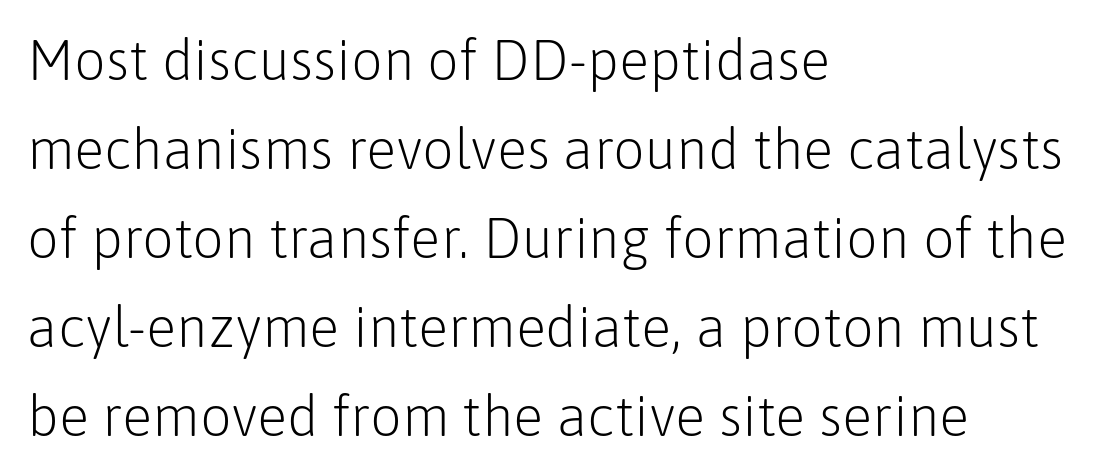
{"serif": "no", "italic": "no", "bold": "no", "weight": "light", "width": "normal", "stroke_contrast": "low", "x_height": "medium", "monospaced": "no", "underline": "no", "align": "left", "line_spacing": "normal", "line_spacing_ratio": 1.59, "letter_spacing": "normal", "letter_spacing_em": 0.0, "glyph_px": 56}
